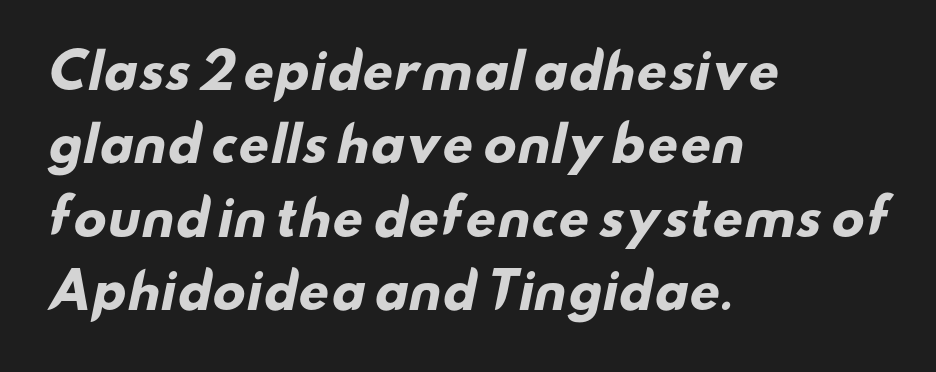
Q: Is the text bold? A: Yes.
Q: Is the typeface a serif or a sans-serif typeface? A: Sans-serif.
Q: Is the text underlined? A: No.
Q: How is the paragraph aligned? A: Left-aligned.
Q: Is the spacing between letters normal or unusually wide? A: Normal.
Q: Is the spacing between lines tight, normal or loose? A: Normal.
Q: Width (condensed, normal, or wide)? A: Wide.
Q: Stroke contrast? A: Low.
Q: x-height? A: Small.
Q: Monospaced? A: No.
